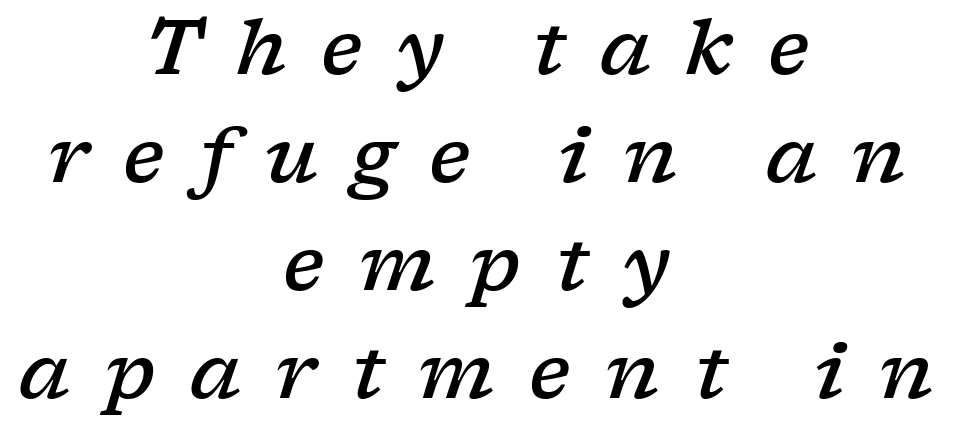
The image shows 75 px semibold, wide serif type, italic (leaning right); set centered, normal line spacing (1.44x), unusually wide letter spacing (+0.46 em), not underlined; low stroke contrast and a medium x-height.
